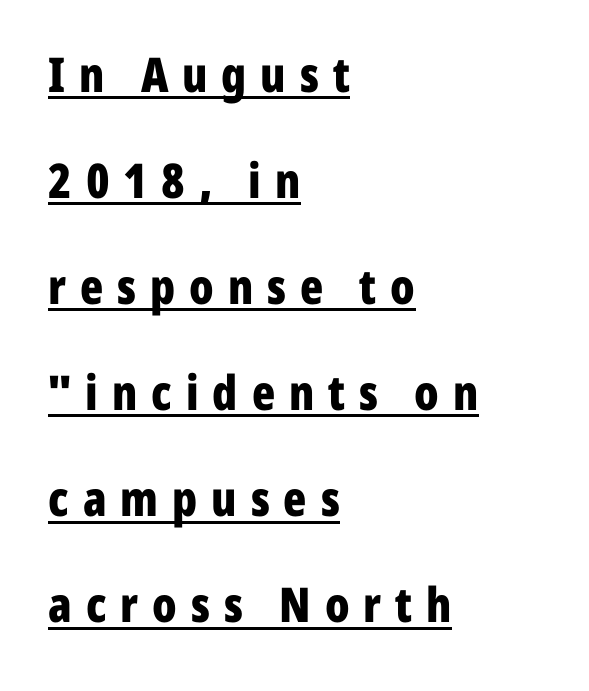
The image shows 48 px bold, condensed sans-serif type, upright; set left-aligned, loose line spacing (2.21x), unusually wide letter spacing (+0.29 em), underlined; low stroke contrast and a medium x-height.
